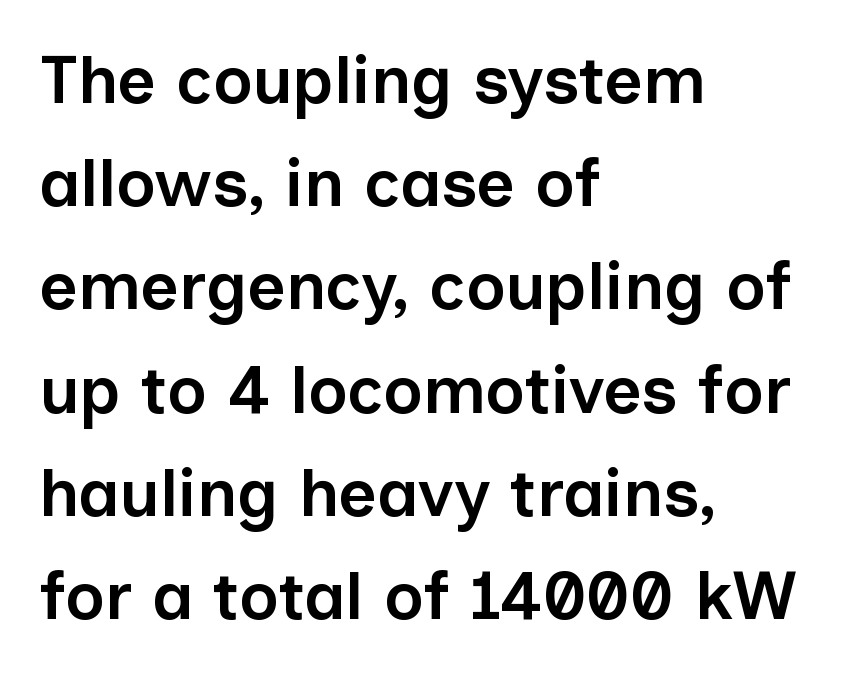
{"serif": "no", "italic": "no", "bold": "semi", "weight": "semibold", "width": "normal", "stroke_contrast": "low", "x_height": "medium", "monospaced": "no", "underline": "no", "align": "left", "line_spacing": "normal", "line_spacing_ratio": 1.54, "letter_spacing": "normal", "letter_spacing_em": 0.0, "glyph_px": 67}
